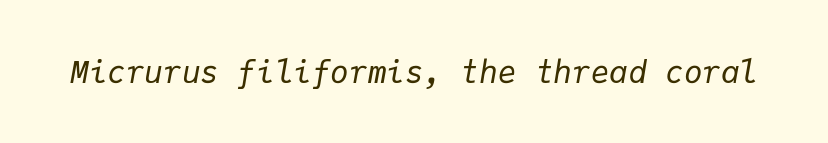
A typesetter would call this monospace, since all characters share one set width. Looking at the ascenders, they clearly lean. The face looks like a standard text weight, possibly lighter. Descenders are the only things crossing below the line. You could call the tracking neutral — neither tight nor loose.
